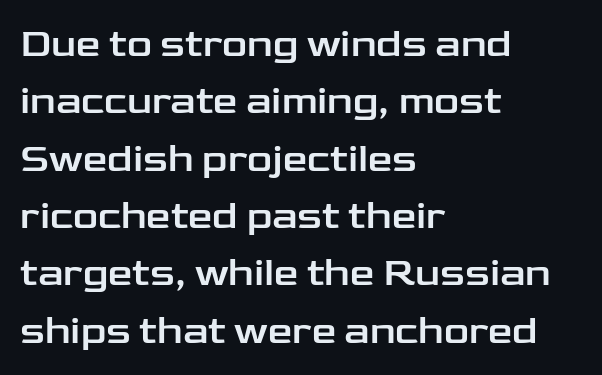
The rendering anchors every line to the left-hand side. Varying glyph widths throughout — classic text-font behaviour. Does the leading feel generous? No, just average. The characters display no serif detailing; their extremities are plain. Is there any slant? The stems are plumb. Is the letter spacing exaggerated? No — it looks like the ordinary default.
